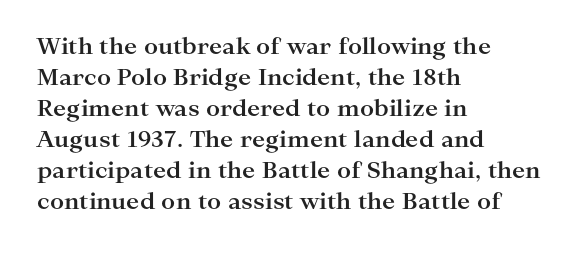
Ordinary non-slanted type is in use. The space between consecutive lines is moderate. The strokes are fattened all the way to bold. No extra tracking has been applied to these lines. Quick note: underline off. The typesetter chose a ragged-right arrangement here.
